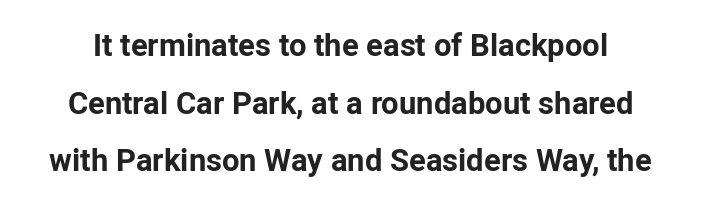
The gaps between neighbouring characters are ordinary and unremarkable. This sample uses a sans-serif face. You could not count columns in this text — the font is proportionally spaced. Underline: absent.
